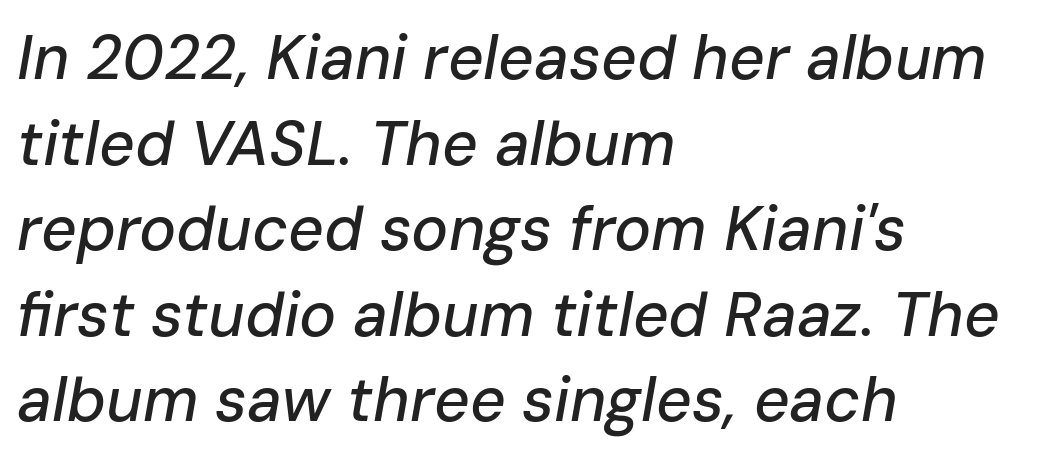
Q: Is the text italic (slanted)? A: Yes, it leans right by about 10 degrees.
Q: Is the text underlined? A: No.
Q: How is the paragraph aligned? A: Left-aligned.
Q: Is the spacing between letters normal or unusually wide? A: Normal.
Q: Is the spacing between lines tight, normal or loose? A: Normal.
Q: Width (condensed, normal, or wide)? A: Normal.
Q: Stroke contrast? A: Low.
Q: x-height? A: Medium.
Q: Monospaced? A: No.
